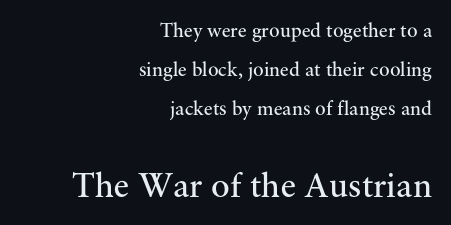
Unmarked baselines from the first word to the last. Font category for this specimen: serif. Posture: straight, roman, zero tilt. Horizontally, the lines are justified to the trailing edge only. If you measured baseline to baseline, you'd find a long distance. The more generous point size was reserved for the lower chunk.
